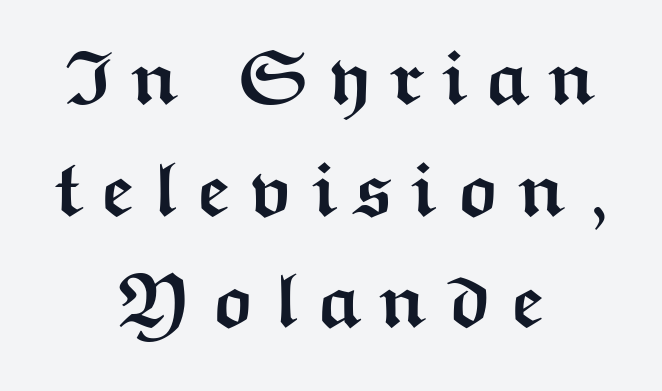
The image shows 77 px semibold, wide sans-serif type, upright; set centered, normal line spacing (1.45x), unusually wide letter spacing (+0.22 em), not underlined; medium stroke contrast and a medium x-height.
